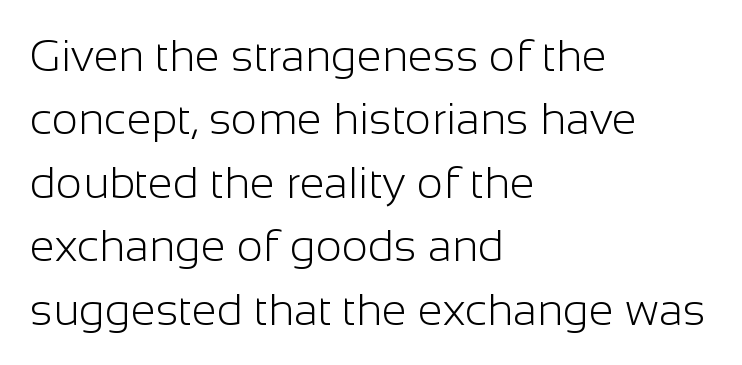
Q: Is the text bold? A: No.
Q: Is the text italic (slanted)? A: No, it is upright.
Q: Is the typeface a serif or a sans-serif typeface? A: Sans-serif.
Q: Is the text underlined? A: No.
Q: How is the paragraph aligned? A: Left-aligned.
Q: Is the spacing between letters normal or unusually wide? A: Normal.
Q: Is the spacing between lines tight, normal or loose? A: Normal.
Q: Width (condensed, normal, or wide)? A: Normal.
Q: Stroke contrast? A: Low.
Q: x-height? A: Medium.
Q: Monospaced? A: No.
